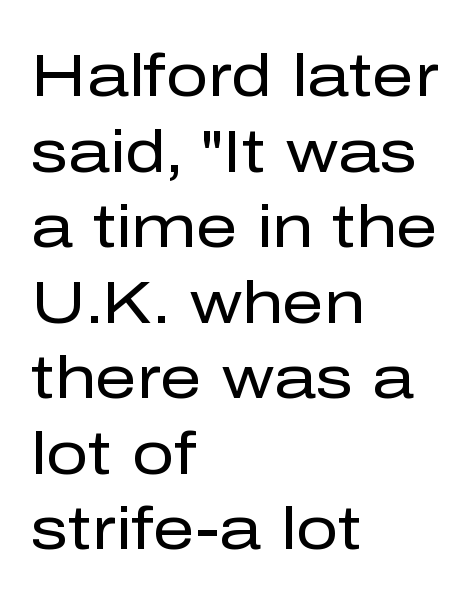
{"serif": "no", "italic": "no", "bold": "no", "weight": "regular", "width": "normal", "stroke_contrast": "low", "x_height": "medium", "monospaced": "no", "underline": "no", "align": "left", "line_spacing": "normal", "line_spacing_ratio": 1.28, "letter_spacing": "normal", "letter_spacing_em": 0.0, "glyph_px": 59}
